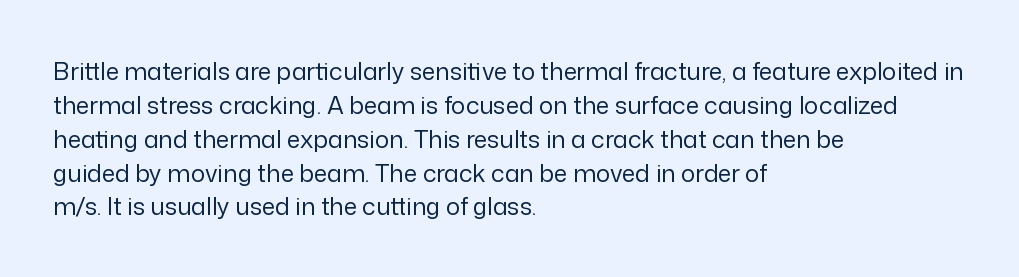
Decoration check: the copy has no underline. Teacher's note: observe the even left margin — that is flush-left alignment. Interline gaps are of average width in this sample. No chunkiness to these letters — they're not bold. These lines were composed using upright roman letters.
